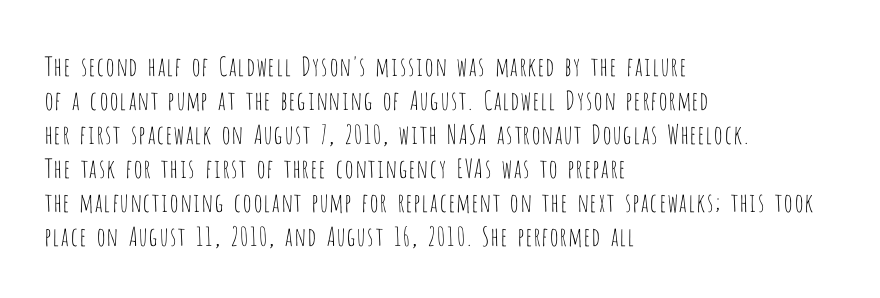
Q: Is the text bold? A: No.
Q: Is the text italic (slanted)? A: No, it is upright.
Q: Is the text underlined? A: No.
Q: How is the paragraph aligned? A: Left-aligned.
Q: Is the spacing between letters normal or unusually wide? A: Normal.
Q: Is the spacing between lines tight, normal or loose? A: Normal.
